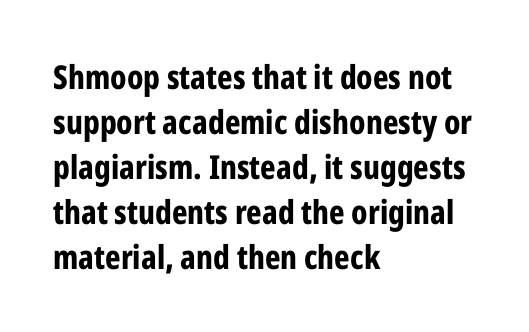
Q: Is the text bold? A: Yes.
Q: Is the text italic (slanted)? A: No, it is upright.
Q: Is the typeface a serif or a sans-serif typeface? A: Sans-serif.
Q: Is the text underlined? A: No.
Q: How is the paragraph aligned? A: Left-aligned.
Q: Is the spacing between letters normal or unusually wide? A: Normal.
Q: Is the spacing between lines tight, normal or loose? A: Normal.
Q: Width (condensed, normal, or wide)? A: Condensed.
Q: Stroke contrast? A: Low.
Q: x-height? A: Medium.
Q: Monospaced? A: No.
